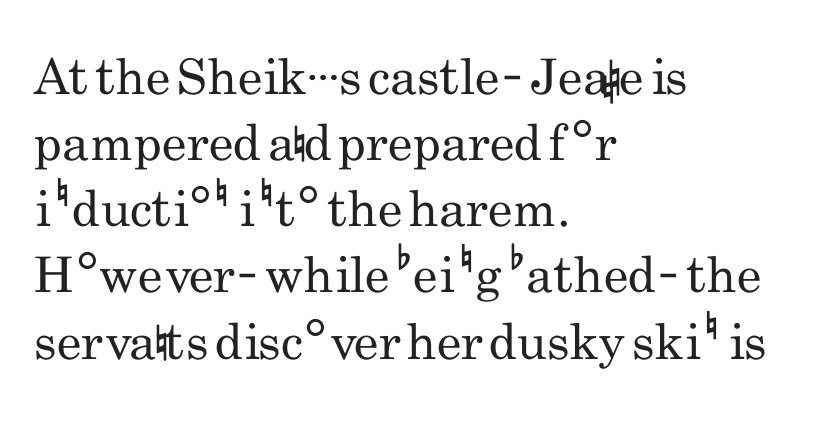
Q: Is the text bold? A: No.
Q: Is the text italic (slanted)? A: No, it is upright.
Q: Is the typeface a serif or a sans-serif typeface? A: Sans-serif.
Q: Is the text underlined? A: No.
Q: How is the paragraph aligned? A: Left-aligned.
Q: Is the spacing between letters normal or unusually wide? A: Normal.
Q: Is the spacing between lines tight, normal or loose? A: Normal.
Q: Width (condensed, normal, or wide)? A: Condensed.
Q: Stroke contrast? A: Low.
Q: x-height? A: Small.
Q: Monospaced? A: No.
